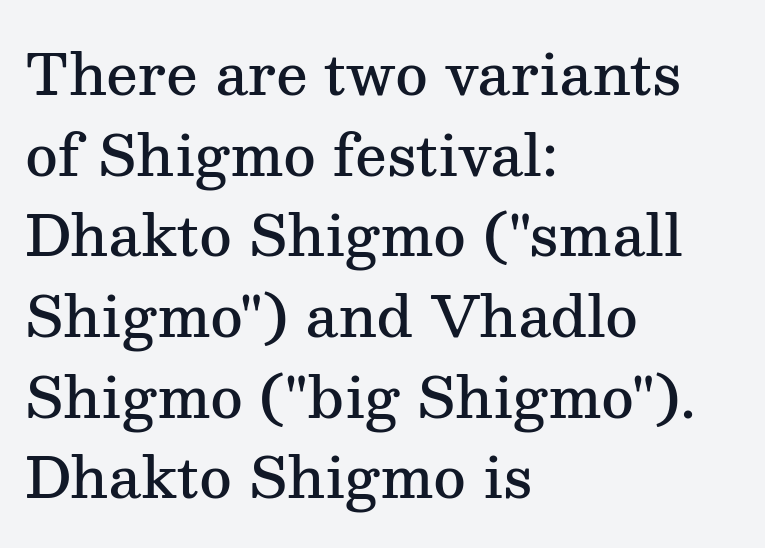
What weight is shown? A semibold, between regular and bold. Do the characters align in a grid? No, the font is proportional. Nothing unusual about the tracking: characters are spaced as the font intends. Are there feet on the stems? There are — it's a serif. Line spacing here is normal.
